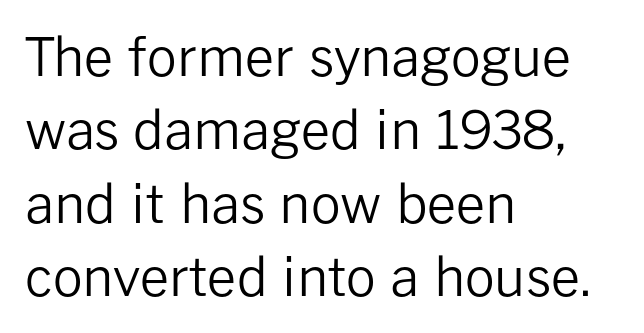
The image shows 52 px regular-weight sans-serif type, upright; set left-aligned, normal line spacing (1.41x), normal letter spacing, not underlined; low stroke contrast and a medium x-height.
